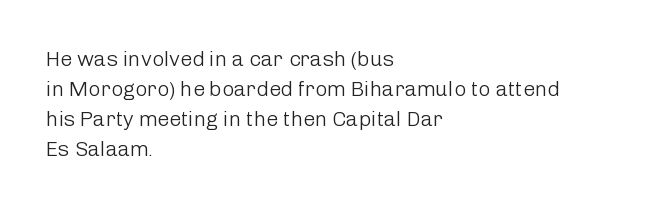
Q: Is the text bold? A: No.
Q: Is the text italic (slanted)? A: No, it is upright.
Q: Is the text underlined? A: No.
Q: How is the paragraph aligned? A: Left-aligned.
Q: Is the spacing between letters normal or unusually wide? A: Normal.
Q: Is the spacing between lines tight, normal or loose? A: Normal.
